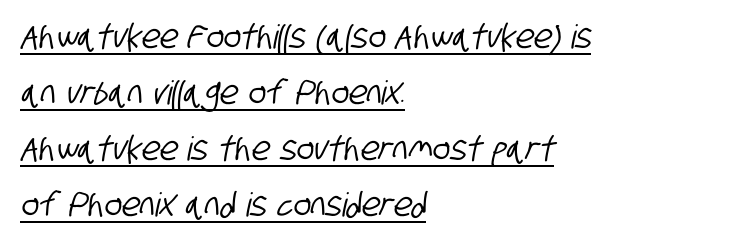
Q: Is the typeface a serif or a sans-serif typeface? A: Sans-serif.
Q: Is the text underlined? A: Yes.
Q: How is the paragraph aligned? A: Left-aligned.
Q: Is the spacing between letters normal or unusually wide? A: Normal.
Q: Is the spacing between lines tight, normal or loose? A: Normal.
Q: Width (condensed, normal, or wide)? A: Condensed.
Q: Stroke contrast? A: Low.
Q: x-height? A: Large.
Q: Monospaced? A: No.
